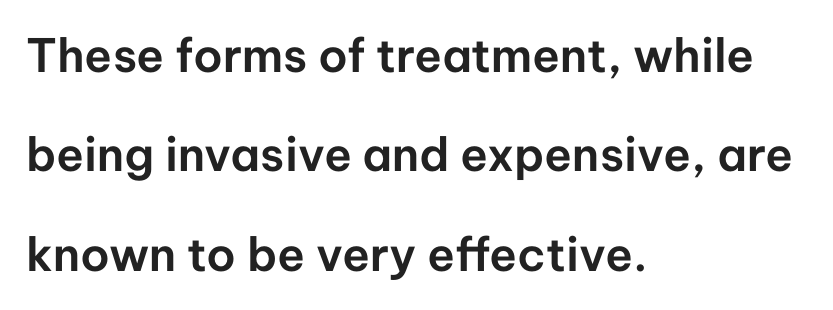
{"serif": "no", "italic": "no", "width": "normal", "stroke_contrast": "low", "x_height": "medium", "monospaced": "no", "underline": "no", "align": "left", "line_spacing": "loose", "line_spacing_ratio": 2.16, "letter_spacing": "normal", "letter_spacing_em": 0.0, "glyph_px": 46}
